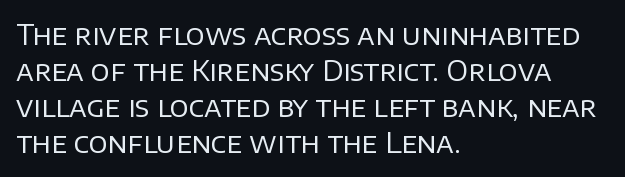
{"serif": "no", "italic": "no", "bold": "no", "weight": "regular", "width": "normal", "stroke_contrast": "low", "x_height": "large", "monospaced": "no", "underline": "no", "align": "left", "line_spacing": "normal", "line_spacing_ratio": 1.29, "letter_spacing": "normal", "letter_spacing_em": 0.0, "glyph_px": 28}
